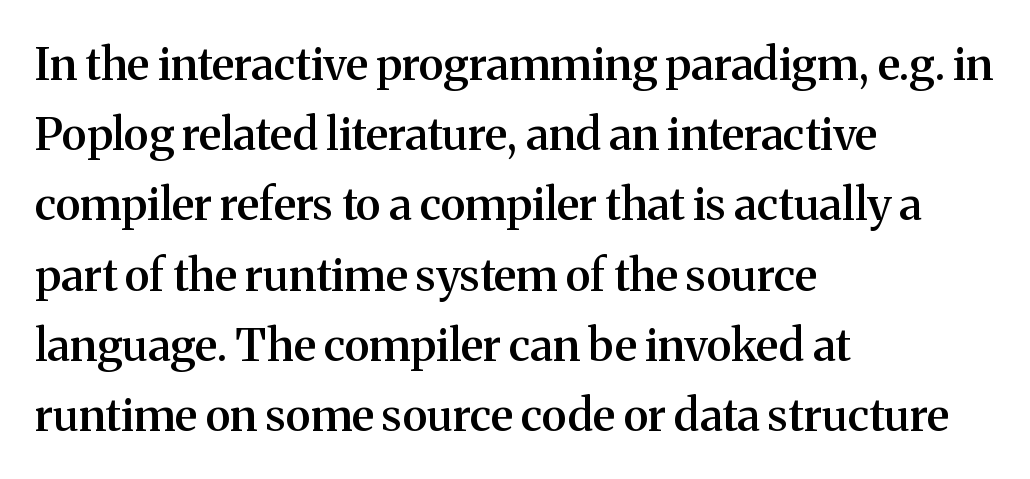
{"serif": "yes", "italic": "no", "bold": "semi", "weight": "semibold", "width": "normal", "stroke_contrast": "medium", "x_height": "medium", "monospaced": "no", "underline": "no", "align": "left", "line_spacing": "normal", "line_spacing_ratio": 1.56, "letter_spacing": "normal", "letter_spacing_em": 0.0, "glyph_px": 45}
